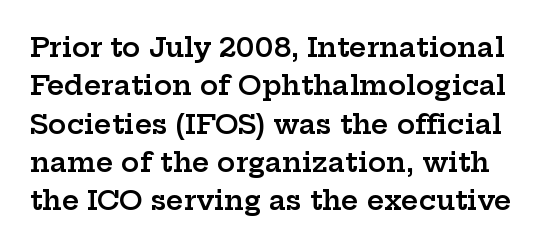
Quick note: not italic, upright. Summary of vertical rhythm: regular, with standard interline spacing. Underlining? Definitely not there. Between one letter and the next there's only the usual sliver of space. Each glyph is drawn with semibold strokes, heavier than normal yet not fully bold.
